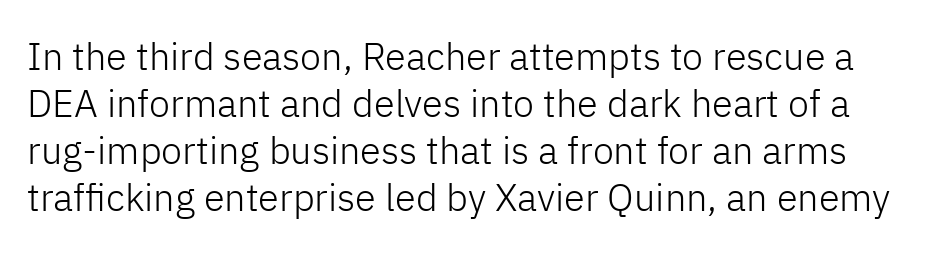
The image shows 38 px light sans-serif type, upright; set line spacing 1.24x, normal letter spacing, not underlined; low stroke contrast and a medium x-height.
